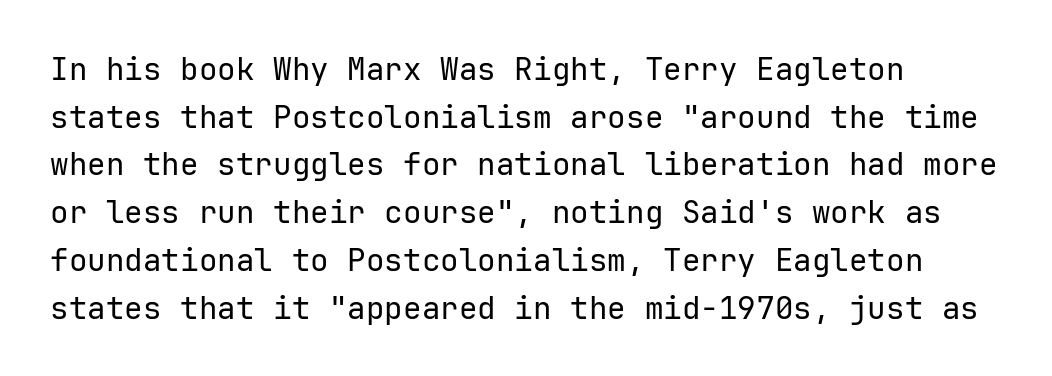
Are there feet on the stems? There aren't — it's a sans. Does the lettering tilt? It doesn't — this is upright. No heavy texture on the line: the type isn't bold. You could call the tracking neutral — neither tight nor loose.
